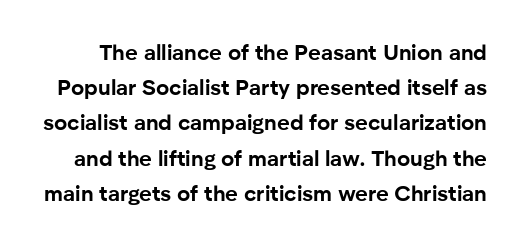
The image shows 22 px bold type, upright; set normal line spacing (1.6x), normal letter spacing, not underlined.
